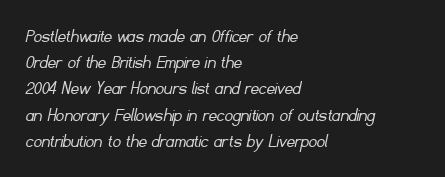
{"bold": "no", "underline": "no", "align": "left", "line_spacing": "normal", "line_spacing_ratio": 1.31, "letter_spacing": "normal", "letter_spacing_em": 0.0, "glyph_px": 20}
